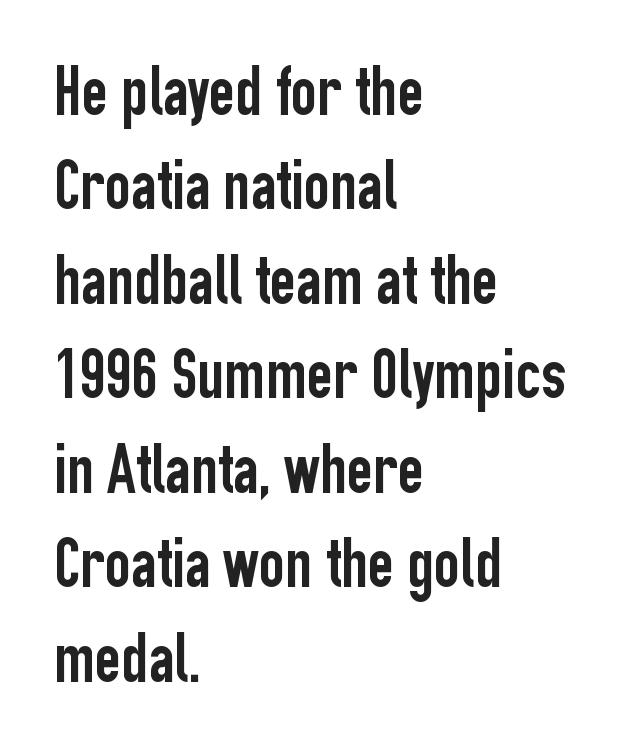
{"serif": "no", "italic": "no", "width": "condensed", "stroke_contrast": "low", "x_height": "medium", "monospaced": "no", "underline": "no", "align": "left", "line_spacing": "normal", "line_spacing_ratio": 1.33, "letter_spacing": "normal", "letter_spacing_em": 0.0, "glyph_px": 71}
